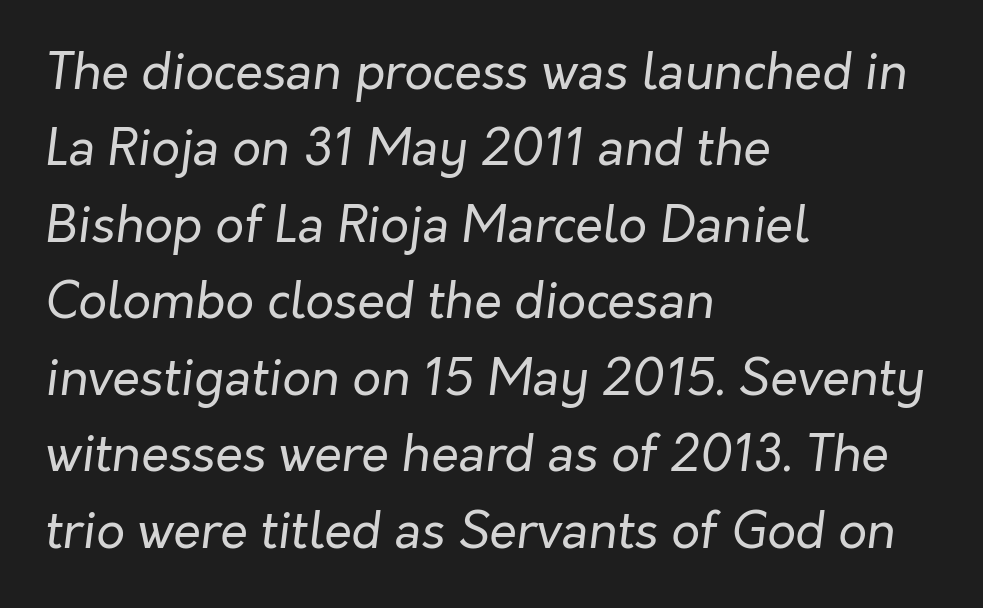
The area under the type is left untouched. The letters advance in unequal steps, a hallmark of proportional type. Heft: none added — not bold. The space between consecutive lines is moderate. The letters sit at their default tracking, neither squeezed nor spread.
